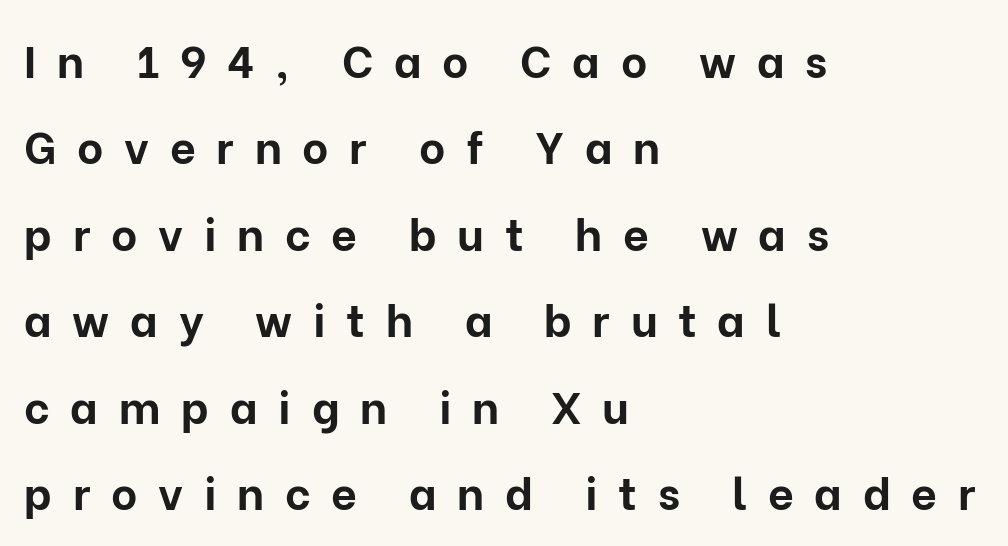
I'd call this a sans setting — the letters go barefoot. The zone under the glyphs is completely vacant. Is the block centered? No — it sits flush against the left margin. The rendering inserts visible extra space after every character.
